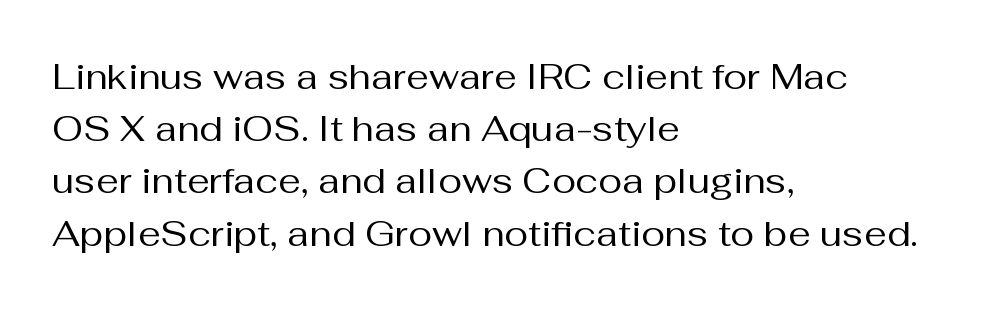
The image shows 36 px regular-weight sans-serif type, upright; set left-aligned, normal line spacing (1.45x), normal letter spacing, not underlined; medium stroke contrast and a medium x-height.
